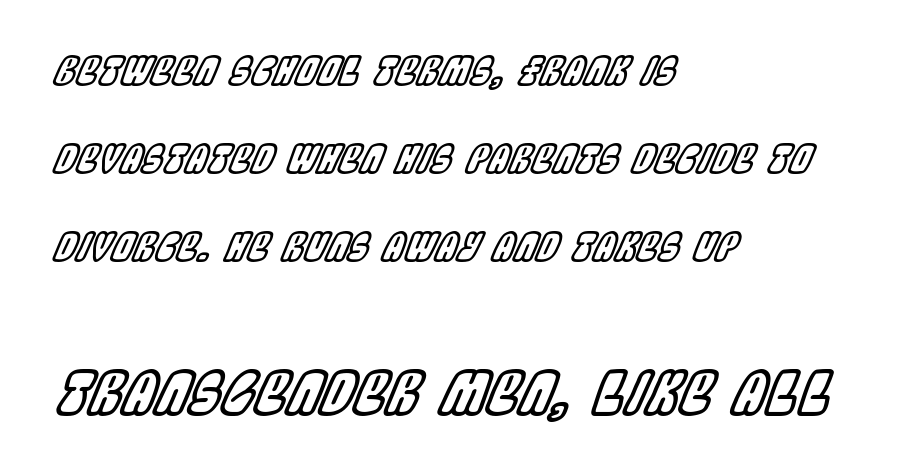
The text carries the slant typical of an italic or oblique font. The area under the type is left untouched. Note: smaller setting up top, larger setting below. Typeset ragged right — the left edge is the straight one. Quick note: interline space is abundant. Is this a fixed-width face? No — the glyphs have proportional, varying widths.
